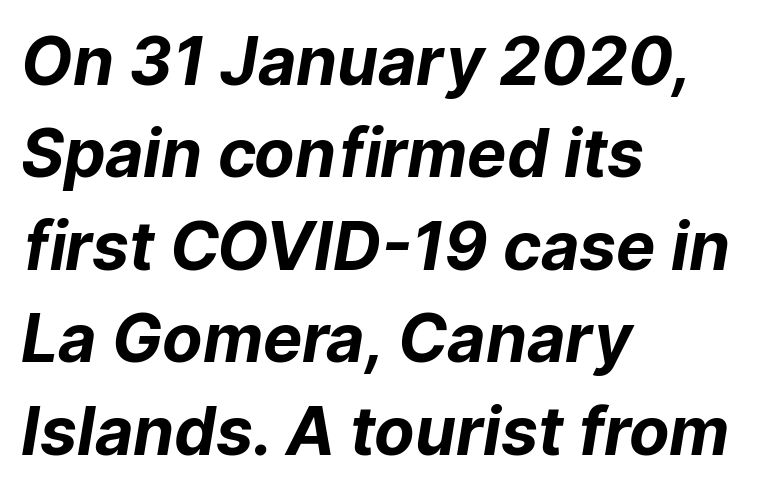
The image shows 66 px bold sans-serif type; set left-aligned, normal line spacing (1.4x), normal letter spacing, not underlined; low stroke contrast and a medium x-height.
